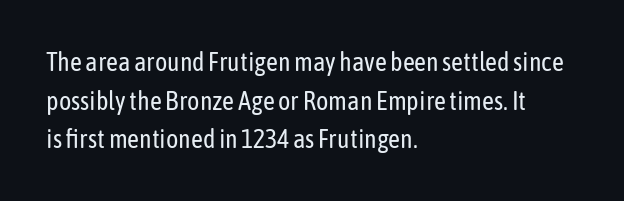
Q: Is the text bold? A: No.
Q: Is the text italic (slanted)? A: No, it is upright.
Q: Is the text underlined? A: No.
Q: How is the paragraph aligned? A: Left-aligned.
Q: Is the spacing between letters normal or unusually wide? A: Normal.
Q: Is the spacing between lines tight, normal or loose? A: Normal.
